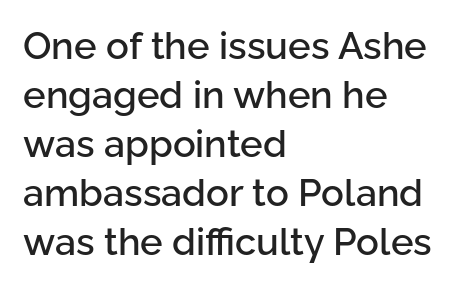
Q: Is the text italic (slanted)? A: No, it is upright.
Q: Is the typeface a serif or a sans-serif typeface? A: Sans-serif.
Q: Is the text underlined? A: No.
Q: How is the paragraph aligned? A: Left-aligned.
Q: Is the spacing between letters normal or unusually wide? A: Normal.
Q: Is the spacing between lines tight, normal or loose? A: Normal.
Q: Width (condensed, normal, or wide)? A: Normal.
Q: Stroke contrast? A: Low.
Q: x-height? A: Medium.
Q: Monospaced? A: No.
